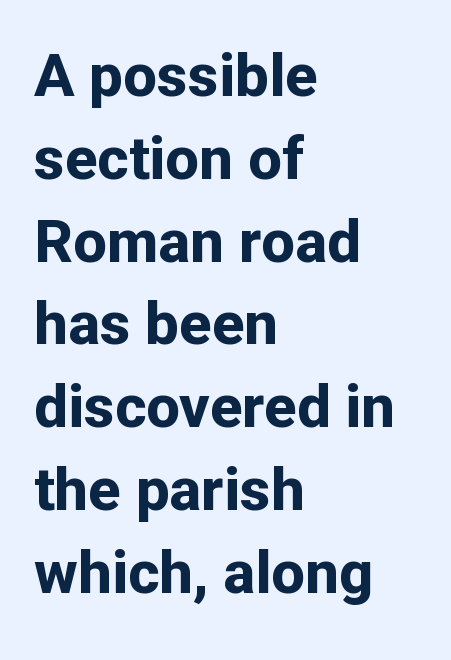
The image shows 60 px bold sans-serif type, upright; set left-aligned, normal line spacing (1.38x), normal letter spacing, not underlined; low stroke contrast and a medium x-height.
